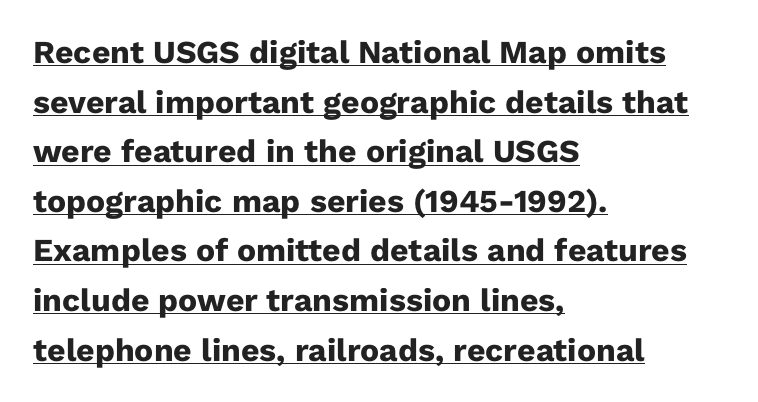
Q: Is the text bold? A: Yes.
Q: Is the text italic (slanted)? A: No, it is upright.
Q: Is the typeface a serif or a sans-serif typeface? A: Sans-serif.
Q: Is the text underlined? A: Yes.
Q: How is the paragraph aligned? A: Left-aligned.
Q: Is the spacing between letters normal or unusually wide? A: Normal.
Q: Is the spacing between lines tight, normal or loose? A: Normal.
Q: Width (condensed, normal, or wide)? A: Normal.
Q: Stroke contrast? A: Low.
Q: x-height? A: Medium.
Q: Monospaced? A: No.
